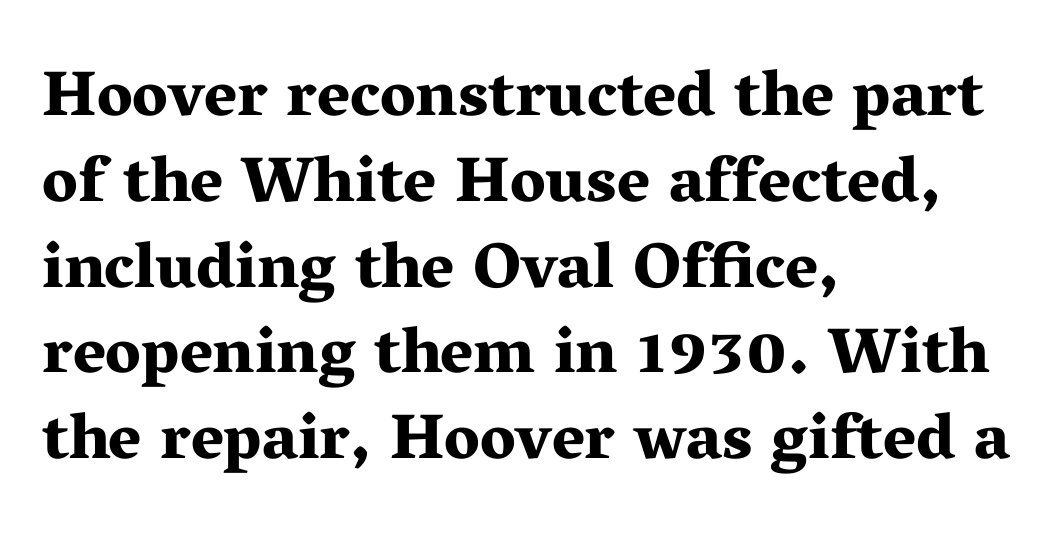
The image shows 64 px bold, wide serif type, upright; set left-aligned, normal line spacing (1.34x), normal letter spacing, not underlined; medium stroke contrast and a medium x-height.
